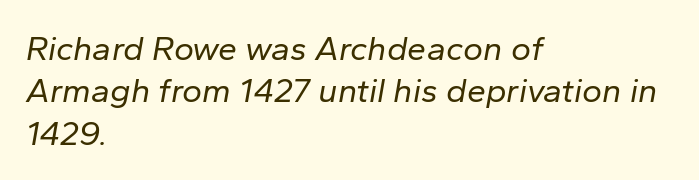
The image shows 34 px regular-weight type, italic (leaning right); set left-aligned, normal line spacing (1.25x), normal letter spacing, not underlined; low stroke contrast and a medium x-height.
